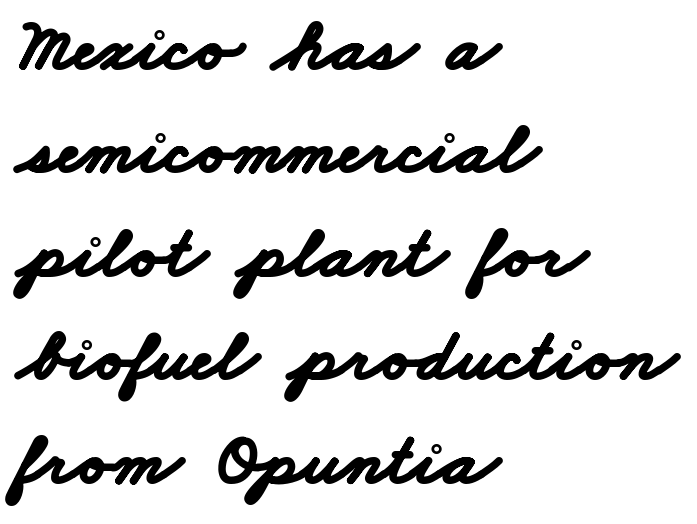
Notice how descenders clear the ascenders below comfortably — that's standard leading. A typesetter would label this face a sans. The ragged edge is on the right, which tells us the setting is flush left. What weight is shown? A full bold with thick strokes. Spacing between characters is what you'd get straight out of the box. Think of a printed novel: that variable character pitch is what you see here.
